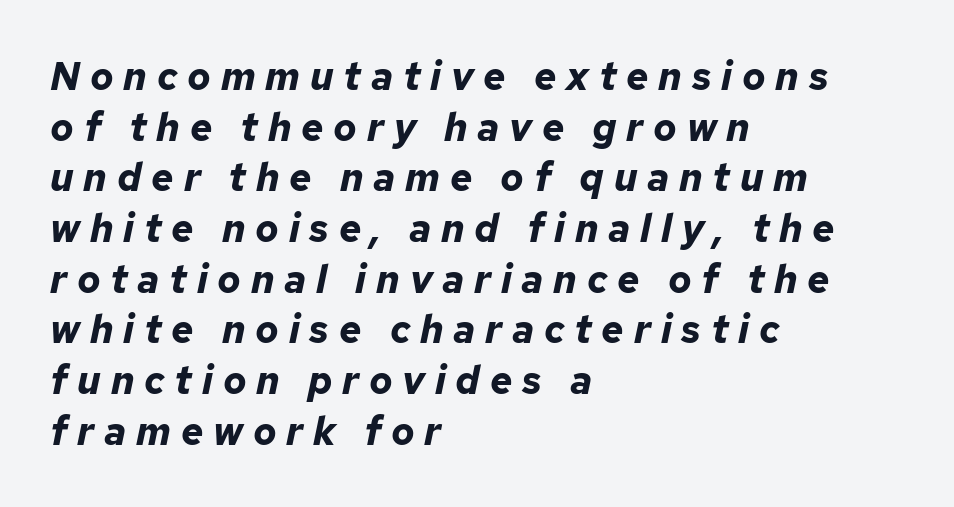
The image shows 39 px bold type, italic (leaning right); set left-aligned, normal line spacing (1.3x), unusually wide letter spacing (+0.25 em), not underlined; low stroke contrast and a medium x-height.
